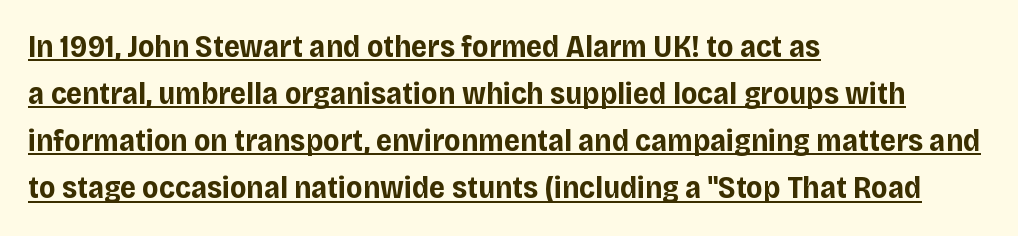
The letters advance in unequal steps, a hallmark of proportional type. Underline: present. Alignment: flush left. This sample uses an upright cut, with every glyph sitting square on the baseline.
